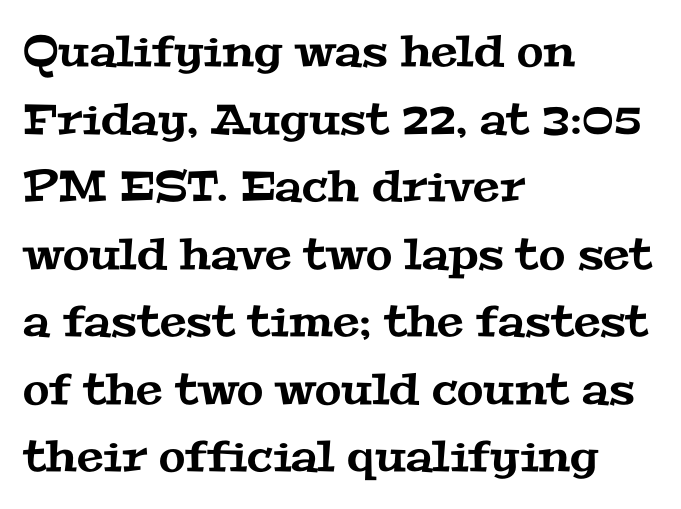
Q: Is the typeface a serif or a sans-serif typeface? A: Serif.
Q: Is the text underlined? A: No.
Q: How is the paragraph aligned? A: Left-aligned.
Q: Is the spacing between letters normal or unusually wide? A: Normal.
Q: Is the spacing between lines tight, normal or loose? A: Normal.
Q: Width (condensed, normal, or wide)? A: Wide.
Q: Stroke contrast? A: Medium.
Q: x-height? A: Medium.
Q: Monospaced? A: No.
